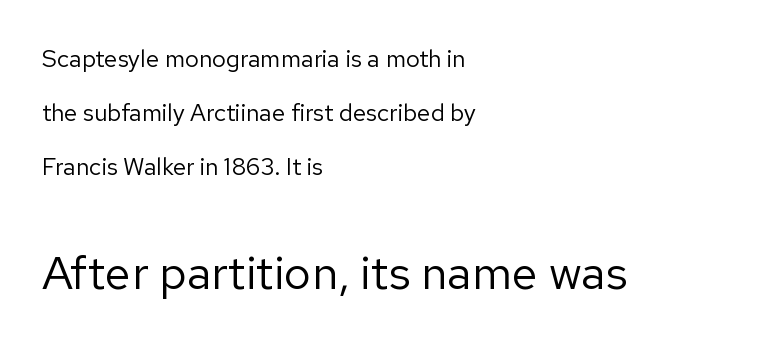
These lines were composed using upright roman letters. The composition opens small and finishes big. Default kerning and tracking; the words read as compact shapes. Each letter keeps its own natural width here, so spacing adapts to shape. Descender tails drop into unmarked territory. No letter is thick-stroked: the sample isn't bold.
